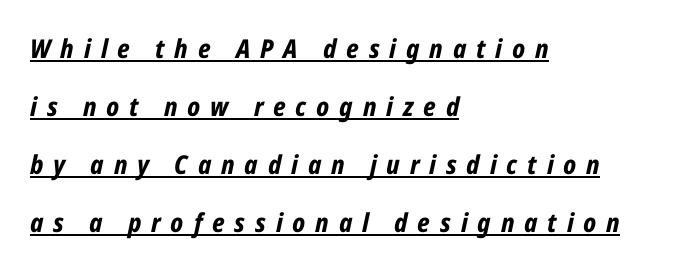
Q: Is the text bold? A: Yes.
Q: Is the text italic (slanted)? A: Yes, it leans right by about 12 degrees.
Q: Is the text underlined? A: Yes.
Q: How is the paragraph aligned? A: Left-aligned.
Q: Is the spacing between letters normal or unusually wide? A: Unusually wide.
Q: Is the spacing between lines tight, normal or loose? A: Loose.
